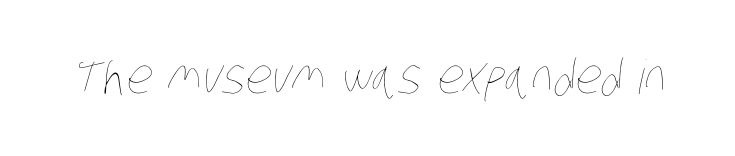
The image shows 47 px thin, condensed type; set normal letter spacing, not underlined; low stroke contrast and a large x-height.
